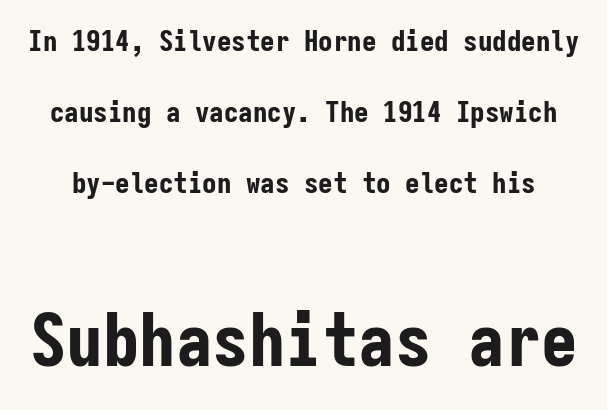
{"serif": "no", "italic": "no", "bold": "yes", "weight": "bold", "width": "condensed", "stroke_contrast": "low", "x_height": "medium", "monospaced": "yes", "underline": "no", "line_spacing": "loose", "line_spacing_ratio": 2.45, "letter_spacing": "normal", "letter_spacing_em": 0.0, "larger_block": "second", "size_ratio": 2.52, "glyph_px": 73}
